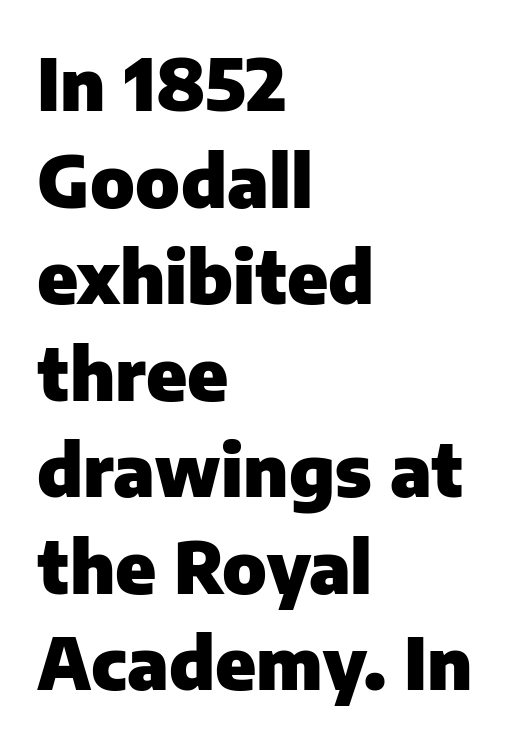
The image shows 71 px heavy sans-serif type, upright; set left-aligned, normal line spacing (1.36x), normal letter spacing, not underlined; low stroke contrast and a medium x-height.
